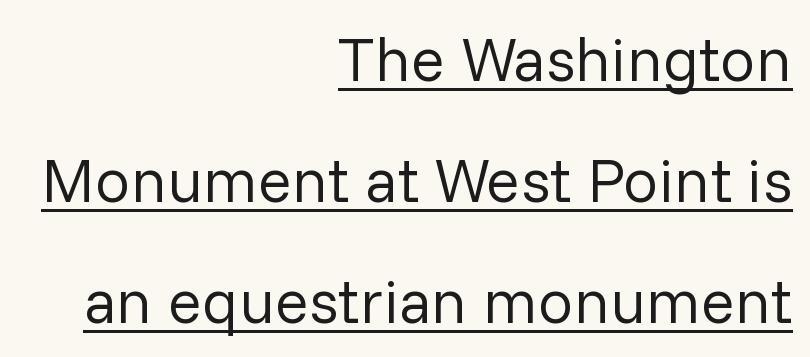
The image shows 63 px regular-weight sans-serif type, upright; set right-aligned, loose line spacing (1.92x), normal letter spacing, underlined; low stroke contrast and a medium x-height.
